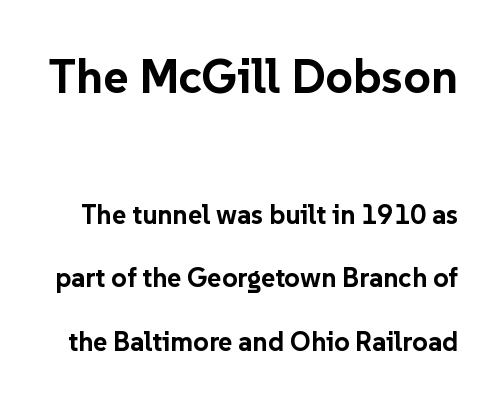
{"serif": "no", "italic": "no", "bold": "yes", "weight": "bold", "width": "normal", "stroke_contrast": "low", "x_height": "medium", "monospaced": "no", "underline": "no", "line_spacing": "loose", "line_spacing_ratio": 2.36, "letter_spacing": "normal", "letter_spacing_em": 0.0, "larger_block": "first", "size_ratio": 1.78, "glyph_px": 48}
